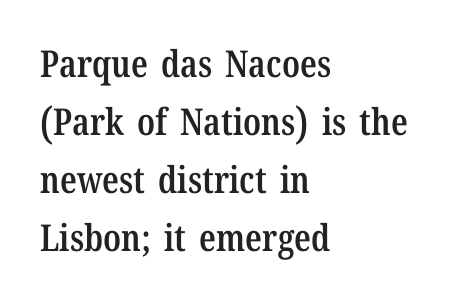
Q: Is the text bold? A: Semi-bold.
Q: Is the text italic (slanted)? A: No, it is upright.
Q: Is the typeface a serif or a sans-serif typeface? A: Serif.
Q: Is the text underlined? A: No.
Q: How is the paragraph aligned? A: Left-aligned.
Q: Is the spacing between letters normal or unusually wide? A: Normal.
Q: Is the spacing between lines tight, normal or loose? A: Normal.
Q: Width (condensed, normal, or wide)? A: Condensed.
Q: Stroke contrast? A: Low.
Q: x-height? A: Medium.
Q: Monospaced? A: No.
